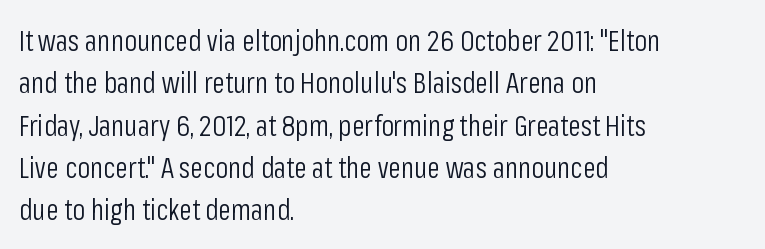
{"serif": "no", "italic": "no", "bold": "no", "weight": "light", "width": "condensed", "stroke_contrast": "low", "x_height": "medium", "monospaced": "no", "underline": "no", "align": "left", "line_spacing": "normal", "line_spacing_ratio": 1.46, "letter_spacing": "normal", "letter_spacing_em": 0.0, "glyph_px": 29}
